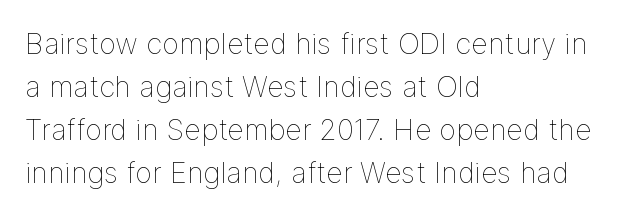
Q: Is the text bold? A: No.
Q: Is the text italic (slanted)? A: No, it is upright.
Q: Is the text underlined? A: No.
Q: How is the paragraph aligned? A: Left-aligned.
Q: Is the spacing between letters normal or unusually wide? A: Normal.
Q: Is the spacing between lines tight, normal or loose? A: Normal.
Q: Width (condensed, normal, or wide)? A: Normal.
Q: Stroke contrast? A: Low.
Q: x-height? A: Medium.
Q: Monospaced? A: No.
